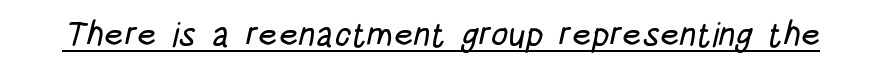
{"serif": "no", "width": "condensed", "stroke_contrast": "low", "x_height": "large", "monospaced": "no", "underline": "yes", "letter_spacing": "normal", "letter_spacing_em": 0.0, "glyph_px": 34}
